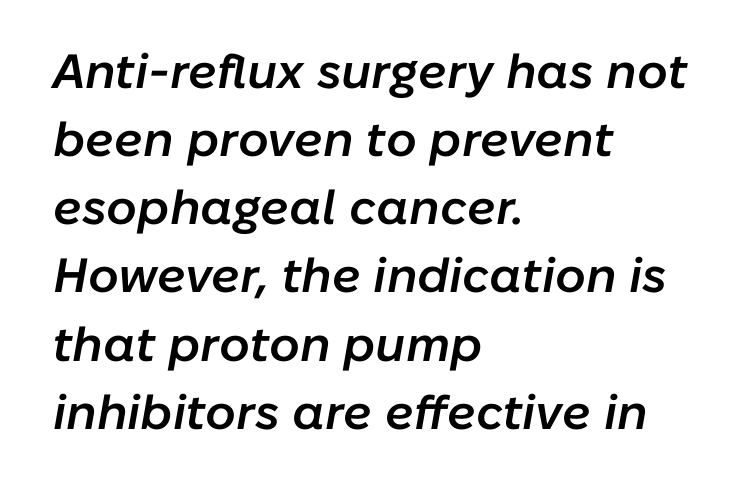
The image shows 48 px semibold type, italic (leaning right); set left-aligned, normal line spacing (1.42x), normal letter spacing, not underlined; low stroke contrast and a medium x-height.
